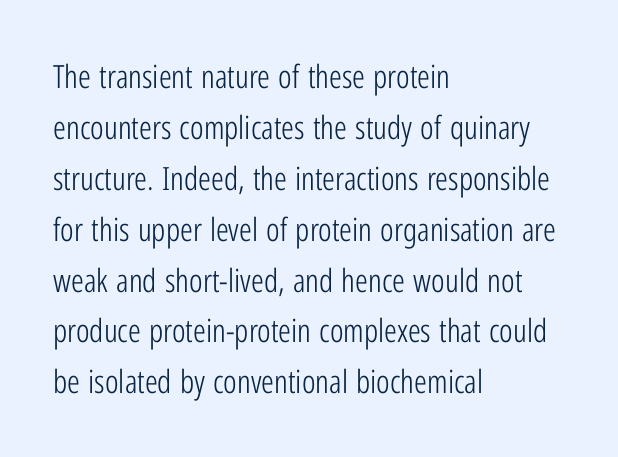
To sum up the face: it is a sans, with no serifs. These lines are set flush left with a ragged right edge. Between one letter and the next there's only the usual sliver of space. The typesetting does not lean heavy: it is not bold. Note the varied advance widths — an 'i' is clearly narrower than an 'm'. Ascenders rise straight up at ninety degrees.
